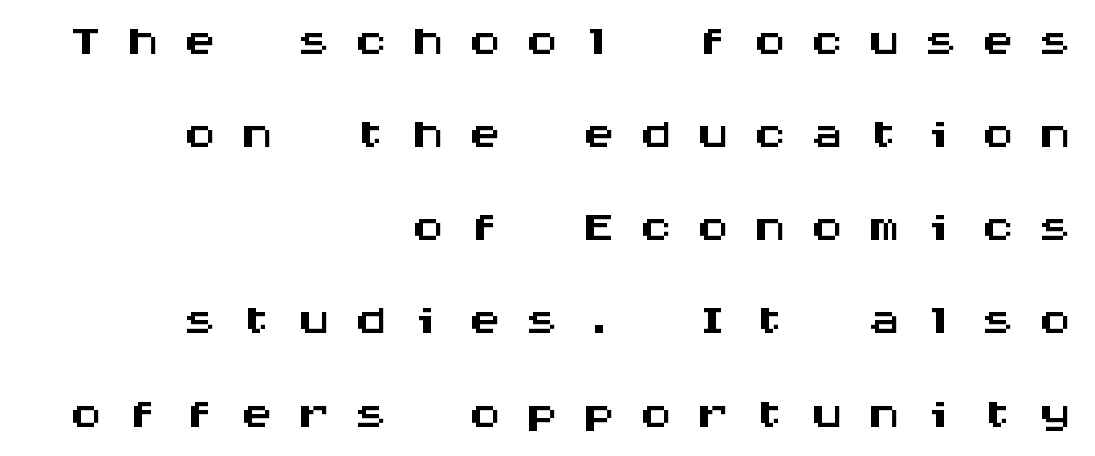
The image shows 67 px wide sans-serif type, upright, monospaced; set right-aligned, normal line spacing (1.39x), unusually wide letter spacing (+0.35 em), not underlined; medium stroke contrast and a large x-height.
